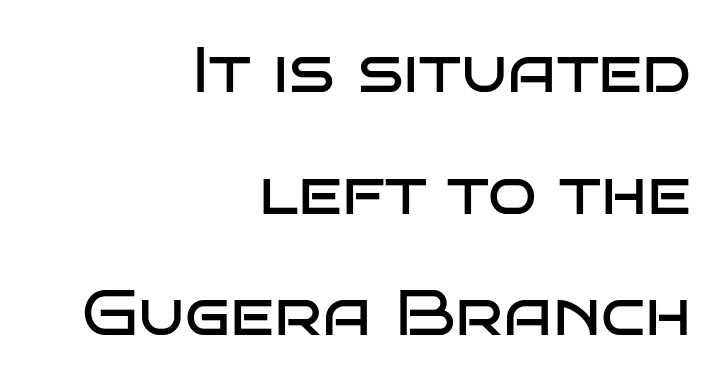
{"serif": "no", "italic": "no", "bold": "no", "weight": "regular", "width": "wide", "stroke_contrast": "low", "x_height": "large", "monospaced": "no", "underline": "no", "align": "right", "line_spacing": "loose", "line_spacing_ratio": 1.9, "letter_spacing": "normal", "letter_spacing_em": 0.0, "glyph_px": 64}
